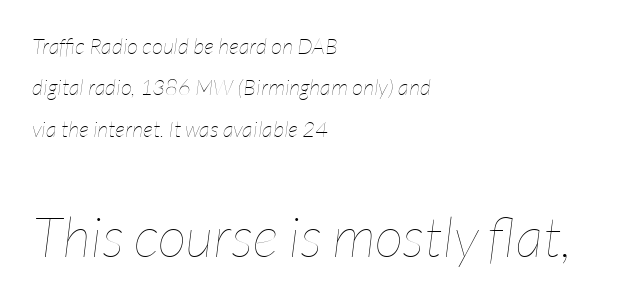
Q: Is the text bold? A: No.
Q: Is the text italic (slanted)? A: Yes, it leans right by about 7 degrees.
Q: Is the text underlined? A: No.
Q: How is the paragraph aligned? A: Left-aligned.
Q: Is the spacing between letters normal or unusually wide? A: Normal.
Q: Which block of text is set in a larger size, the first (top) or the second (bottom)? A: The second (bottom) one.
Q: Width (condensed, normal, or wide)? A: Condensed.
Q: Stroke contrast? A: Low.
Q: x-height? A: Medium.
Q: Monospaced? A: No.
